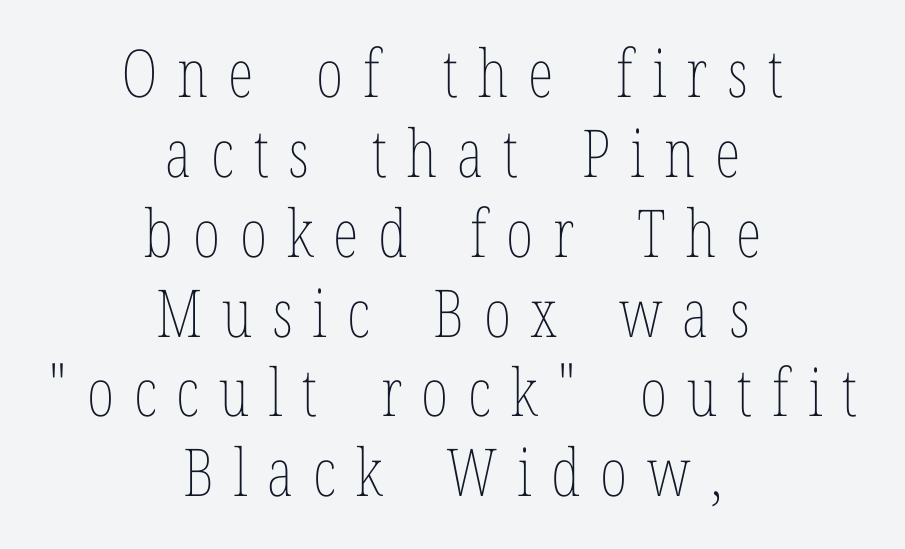
The image shows 66 px thin, condensed type, upright; set centered, line spacing 1.21x, unusually wide letter spacing (+0.3 em), not underlined; low stroke contrast and a medium x-height.
